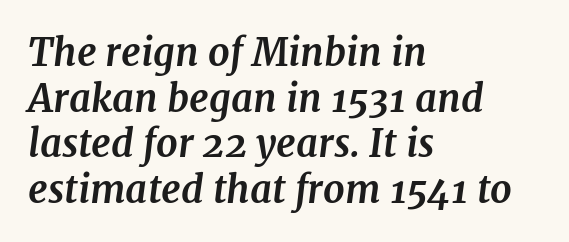
{"serif": "yes", "italic": "yes", "lean": "right", "slant_degrees": 7, "bold": "yes", "weight": "bold", "width": "normal", "stroke_contrast": "medium", "x_height": "medium", "monospaced": "no", "underline": "no", "align": "left", "line_spacing_ratio": 1.2, "letter_spacing": "normal", "letter_spacing_em": 0.0, "glyph_px": 38}
